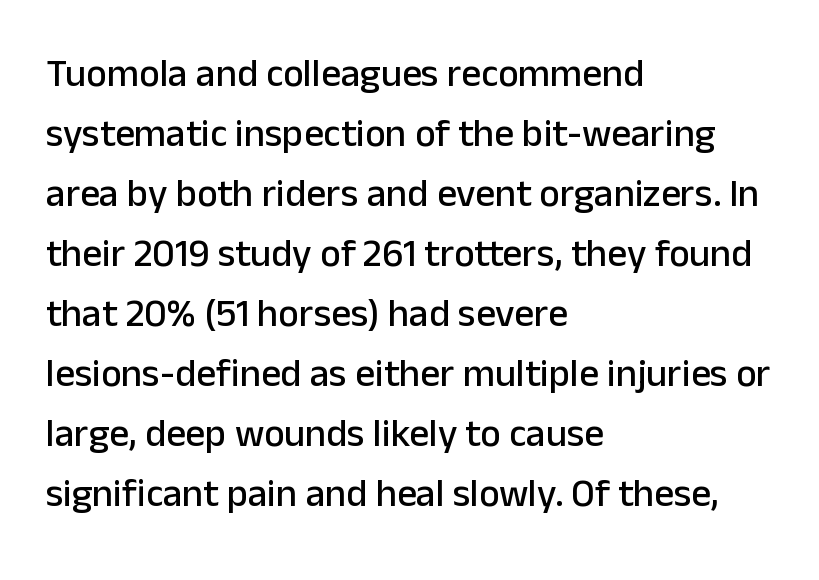
Q: Is the text italic (slanted)? A: No, it is upright.
Q: Is the typeface a serif or a sans-serif typeface? A: Sans-serif.
Q: Is the text underlined? A: No.
Q: How is the paragraph aligned? A: Left-aligned.
Q: Is the spacing between letters normal or unusually wide? A: Normal.
Q: Is the spacing between lines tight, normal or loose? A: Normal.
Q: Width (condensed, normal, or wide)? A: Normal.
Q: Stroke contrast? A: Low.
Q: x-height? A: Medium.
Q: Monospaced? A: No.
